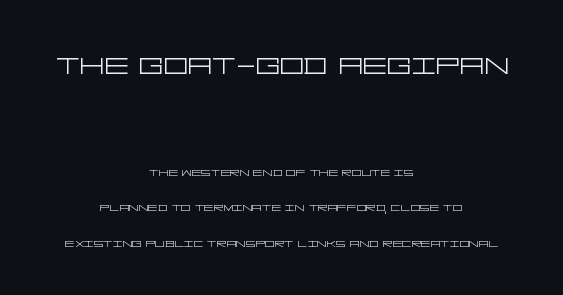
Q: Is the text bold? A: No.
Q: Is the text italic (slanted)? A: No, it is upright.
Q: Is the typeface a serif or a sans-serif typeface? A: Sans-serif.
Q: Is the text underlined? A: No.
Q: How is the paragraph aligned? A: Centered.
Q: Is the spacing between letters normal or unusually wide? A: Normal.
Q: Is the spacing between lines tight, normal or loose? A: Loose.
Q: Which block of text is set in a larger size, the first (top) or the second (bottom)? A: The first (top) one.
Q: Width (condensed, normal, or wide)? A: Wide.
Q: Stroke contrast? A: Low.
Q: x-height? A: Large.
